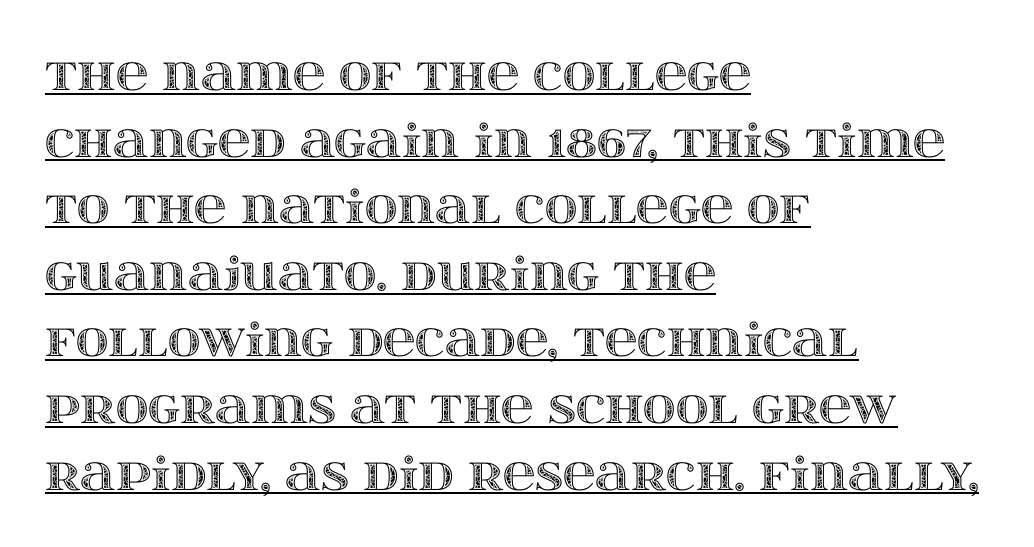
Each line of the rendering has a horizontal stroke beneath the glyphs. Where is the straight margin? On the left. Rendered with straight, roman letterforms. The designer left line spacing at the default. Spacing between characters is what you'd get straight out of the box.
